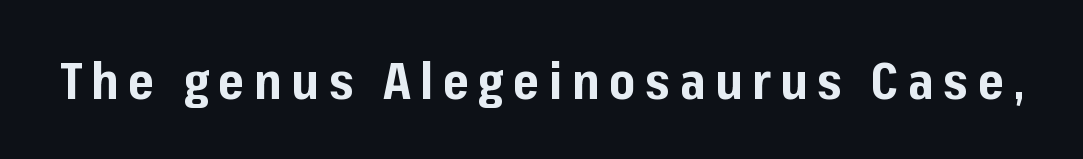
Q: Is the text bold? A: Yes.
Q: Is the text italic (slanted)? A: No, it is upright.
Q: Is the typeface a serif or a sans-serif typeface? A: Sans-serif.
Q: Is the text underlined? A: No.
Q: Width (condensed, normal, or wide)? A: Normal.
Q: Stroke contrast? A: Low.
Q: x-height? A: Medium.
Q: Monospaced? A: No.
